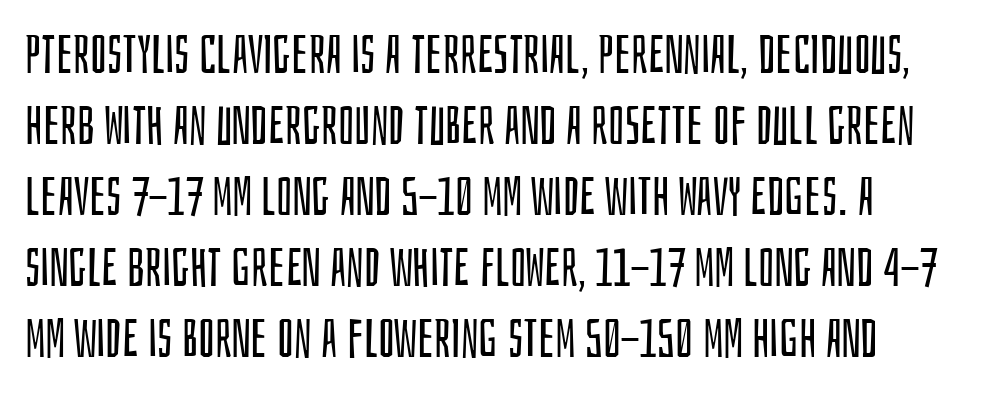
The image shows 53 px regular-weight, condensed sans-serif type, upright; set normal line spacing (1.34x), normal letter spacing, not underlined; low stroke contrast and a large x-height.
